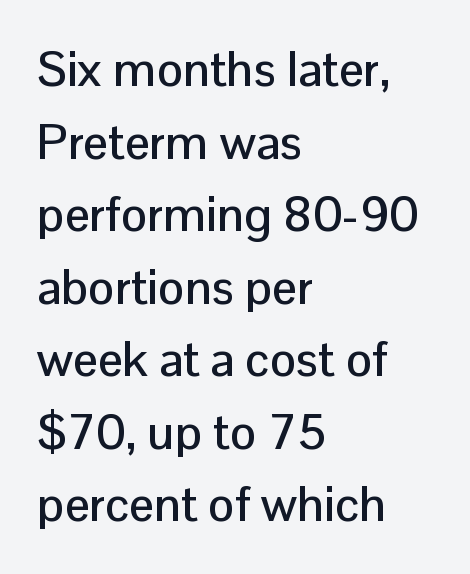
{"serif": "no", "italic": "no", "width": "normal", "stroke_contrast": "low", "x_height": "medium", "monospaced": "no", "underline": "no", "align": "left", "line_spacing": "normal", "line_spacing_ratio": 1.48, "letter_spacing": "normal", "letter_spacing_em": 0.0, "glyph_px": 49}
